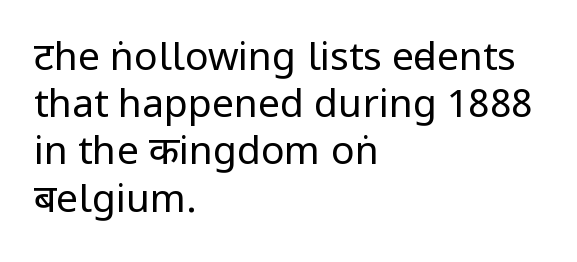
It's the straight-up-and-down kind of type. No extra tracking has been applied to these lines. A quiet, ordinary-to-light weight characterises the typeface. A classic flush-left, rag-right setting is used for this passage. The zone under the glyphs is completely vacant.
